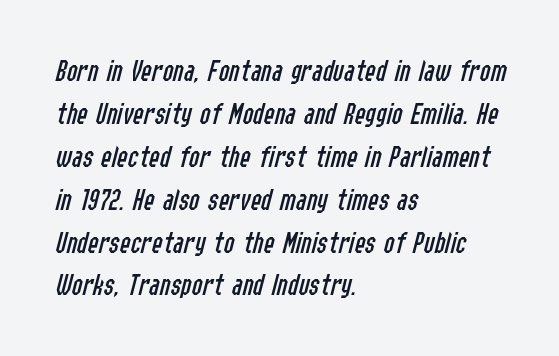
Q: Is the text bold? A: No.
Q: Is the text italic (slanted)? A: Yes, it leans right by about 14 degrees.
Q: Is the text underlined? A: No.
Q: How is the paragraph aligned? A: Left-aligned.
Q: Is the spacing between letters normal or unusually wide? A: Normal.
Q: Is the spacing between lines tight, normal or loose? A: Normal.
Q: Width (condensed, normal, or wide)? A: Condensed.
Q: Stroke contrast? A: Low.
Q: x-height? A: Medium.
Q: Monospaced? A: No.
